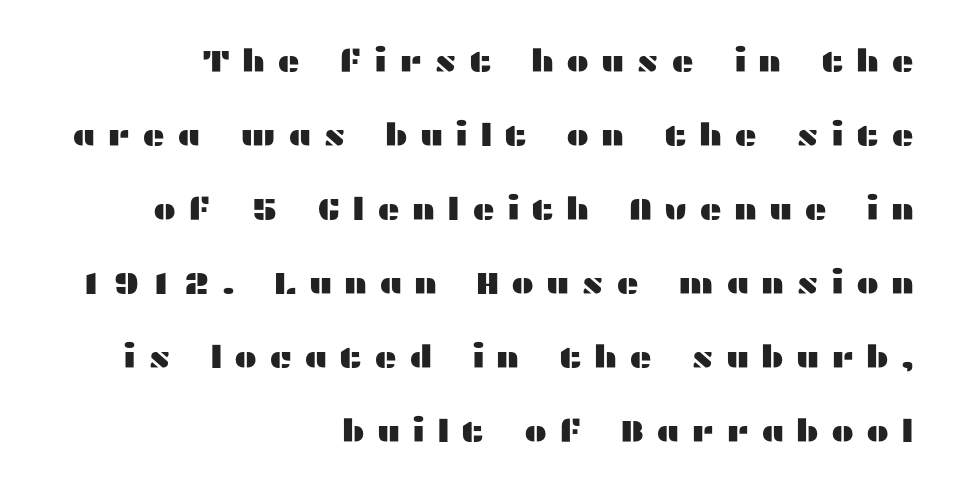
The face used here is a sans, in the tradition of grotesques and geometrics. The ragged edge is on the left, which tells us the setting is flush right. There is plenty of visible air inserted between adjacent glyphs. This sample has the flowing, uneven cadence of proportional lettering.
